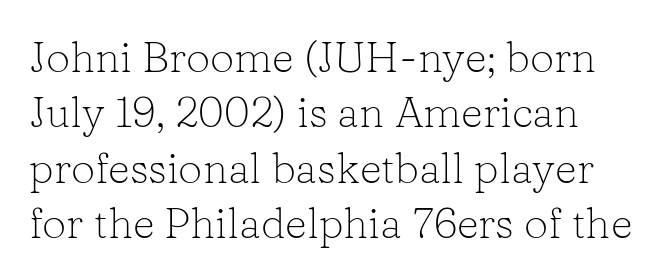
These glyphs show unthickened strokes, regular width or finer. This sample has the flowing, uneven cadence of proportional lettering. Vertical spacing — default. The typography opts for an upright posture over an oblique one.
